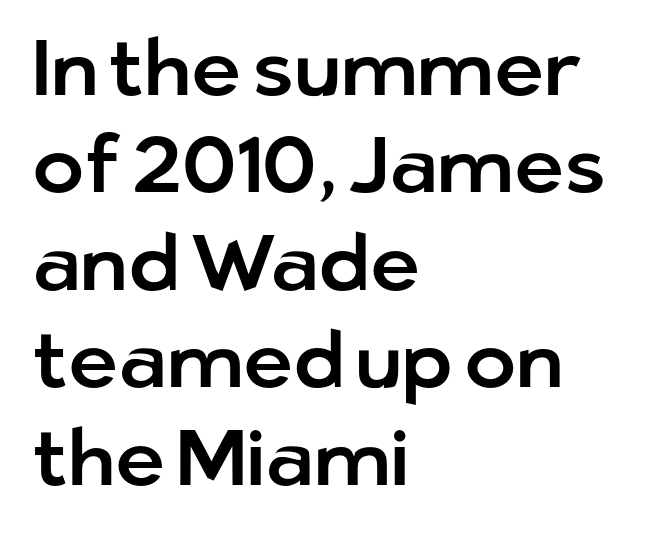
Q: Is the text italic (slanted)? A: No, it is upright.
Q: Is the typeface a serif or a sans-serif typeface? A: Sans-serif.
Q: Is the text underlined? A: No.
Q: How is the paragraph aligned? A: Left-aligned.
Q: Is the spacing between letters normal or unusually wide? A: Normal.
Q: Is the spacing between lines tight, normal or loose? A: Normal.
Q: Width (condensed, normal, or wide)? A: Normal.
Q: Stroke contrast? A: Low.
Q: x-height? A: Medium.
Q: Monospaced? A: No.
